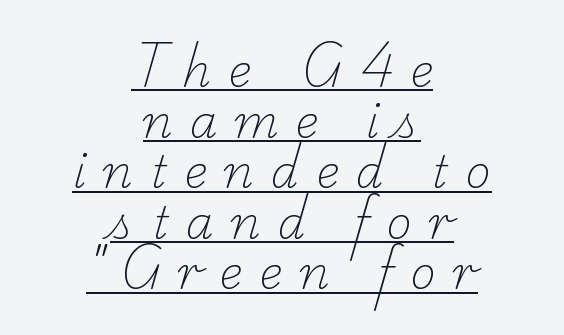
The image shows 44 px light serif type; set centered, tight line spacing (1.15x), unusually wide letter spacing (+0.39 em), underlined; low stroke contrast and a small x-height.
